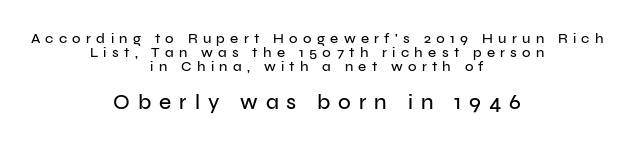
Style check: upright. You get the small type first, then a jump to larger type. Each word looks stretched out because of the extra space between its letters. The rendering uses a small line-height, squeezing the rows. The zone under the glyphs is completely vacant. Teacher's note: observe the equal gaps on both sides — that is centered alignment.
